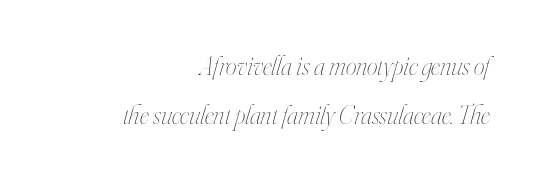
{"italic": "yes", "lean": "right", "slant_degrees": 16, "bold": "no", "underline": "no", "align": "right", "line_spacing_ratio": 1.83, "letter_spacing": "normal", "letter_spacing_em": 0.0, "glyph_px": 27}
